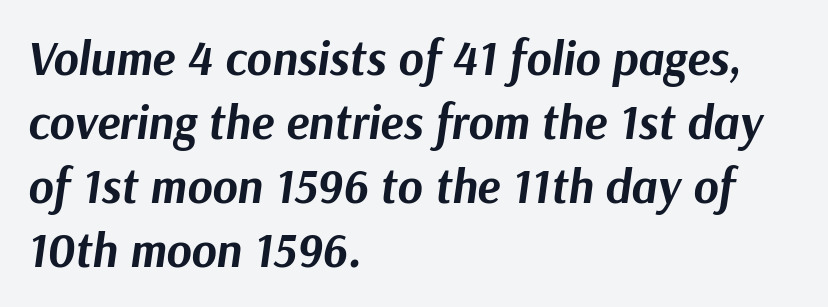
The rendering anchors every line to the left-hand side. These lines keep a tight, regular rhythm from letter to letter. The strip under each line holds only bare page. One glance says typical: line gaps are just what's usual. The rendering uses a bold face; every stroke is thick and dark. You can tell it's italic because the verticals aren't actually vertical.
